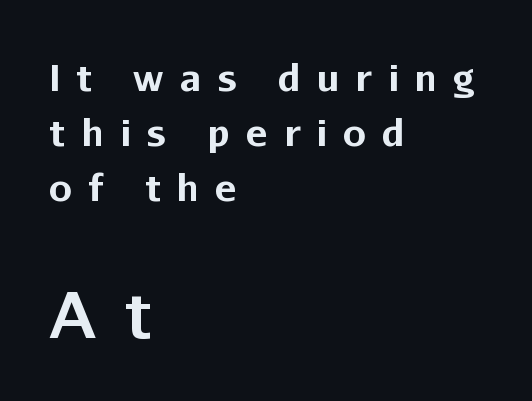
{"serif": "no", "italic": "no", "bold": "yes", "weight": "bold", "width": "normal", "stroke_contrast": "low", "x_height": "medium", "monospaced": "no", "underline": "no", "align": "left", "line_spacing": "normal", "line_spacing_ratio": 1.49, "letter_spacing": "wide", "letter_spacing_em": 0.43, "larger_block": "second", "size_ratio": 1.73, "glyph_px": 64}
